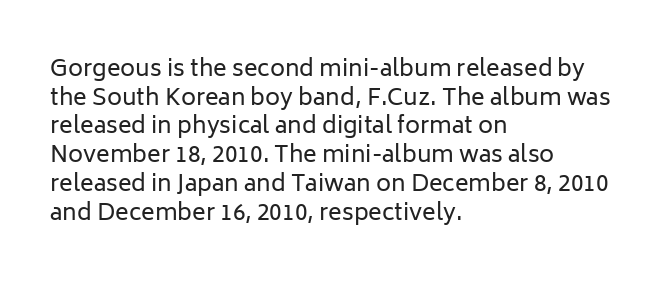
{"italic": "no", "bold": "no", "underline": "no", "align": "left", "line_spacing": "normal", "line_spacing_ratio": 1.25, "letter_spacing": "normal", "letter_spacing_em": 0.0, "glyph_px": 23}
